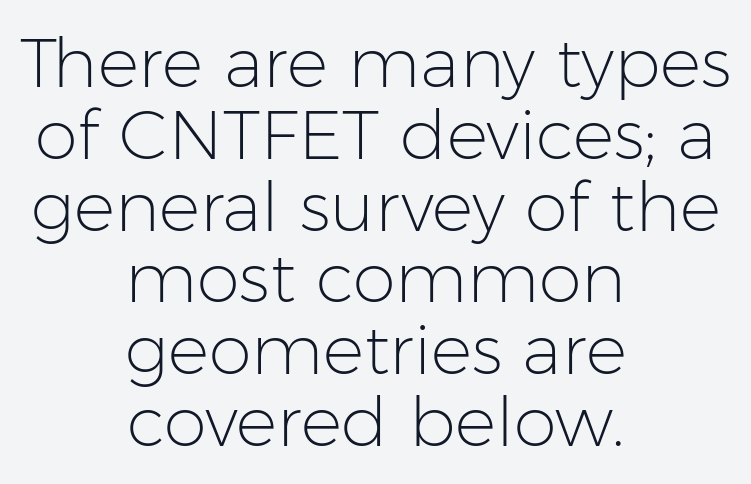
The face looks like a standard text weight, possibly lighter. The line texture is even and compact thanks to regular tracking. This is roman type, the default non-slanted kind. The glyphs in this specimen are sans serif. This sample has the flowing, uneven cadence of proportional lettering. Visually the block forms a symmetrical silhouette, jagged on both flanks.
